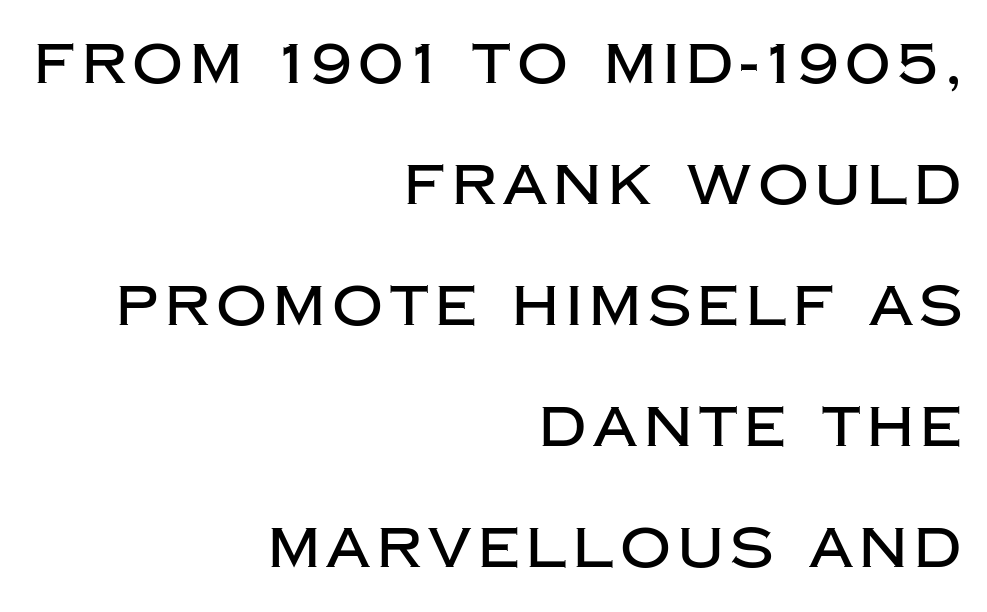
Visually the block forms a straight wall on the right and a jagged coastline on the left. This sample uses a sans-serif face. Spacing verdict: proportional, widths tailored to each character. Successive baselines arrive slowly, with a big drop between each.
